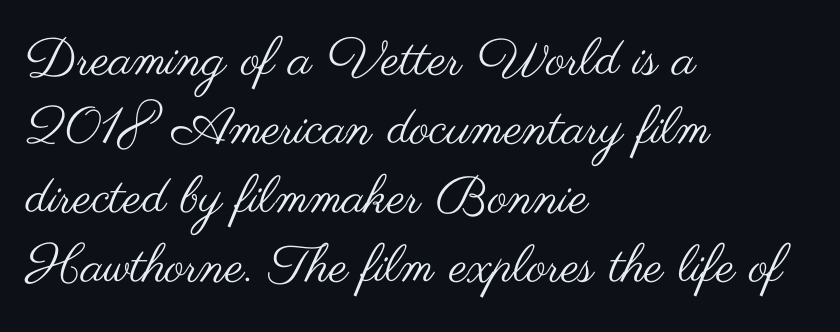
The image shows 52 px regular-weight, wide sans-serif type; set left-aligned, normal line spacing (1.33x), normal letter spacing, not underlined; medium stroke contrast and a small x-height.
